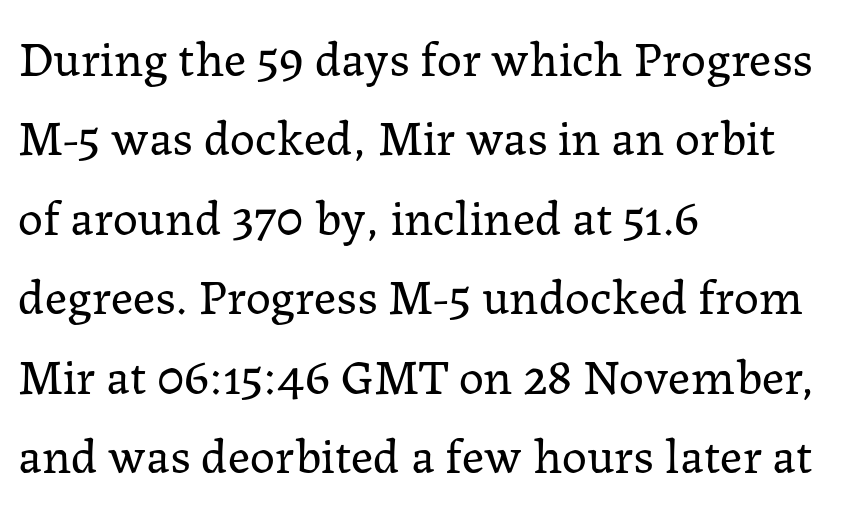
Q: Is the text bold? A: No.
Q: Is the text italic (slanted)? A: No, it is upright.
Q: Is the typeface a serif or a sans-serif typeface? A: Serif.
Q: Is the text underlined? A: No.
Q: How is the paragraph aligned? A: Left-aligned.
Q: Is the spacing between letters normal or unusually wide? A: Normal.
Q: Is the spacing between lines tight, normal or loose? A: Normal.
Q: Width (condensed, normal, or wide)? A: Normal.
Q: Stroke contrast? A: Low.
Q: x-height? A: Medium.
Q: Monospaced? A: No.
